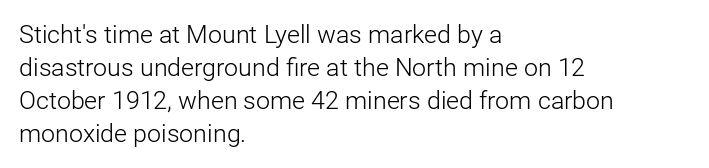
{"italic": "no", "bold": "no", "underline": "no", "align": "left", "line_spacing": "normal", "line_spacing_ratio": 1.32, "letter_spacing": "normal", "letter_spacing_em": 0.0, "glyph_px": 25}
